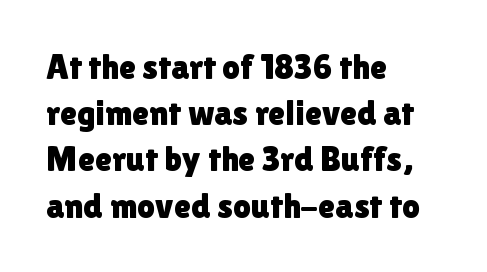
{"serif": "no", "italic": "no", "width": "normal", "x_height": "medium", "monospaced": "no", "underline": "no", "align": "left", "line_spacing": "normal", "line_spacing_ratio": 1.32, "letter_spacing": "normal", "letter_spacing_em": 0.0, "glyph_px": 35}
